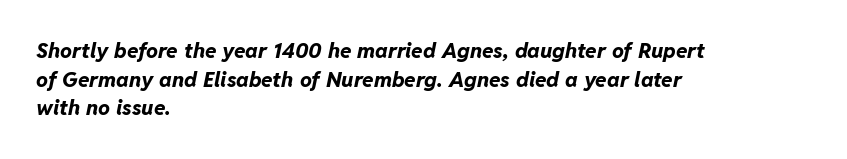
The letters are slanted; this is an italic face. There is no visible air inserted between adjacent glyphs. The passage shown is not underscored anywhere. The block of text has a typical density, with ordinary space between rows. A dark, heavy texture on the line: the type is bold. Typeset ragged right — the left edge is the straight one.
